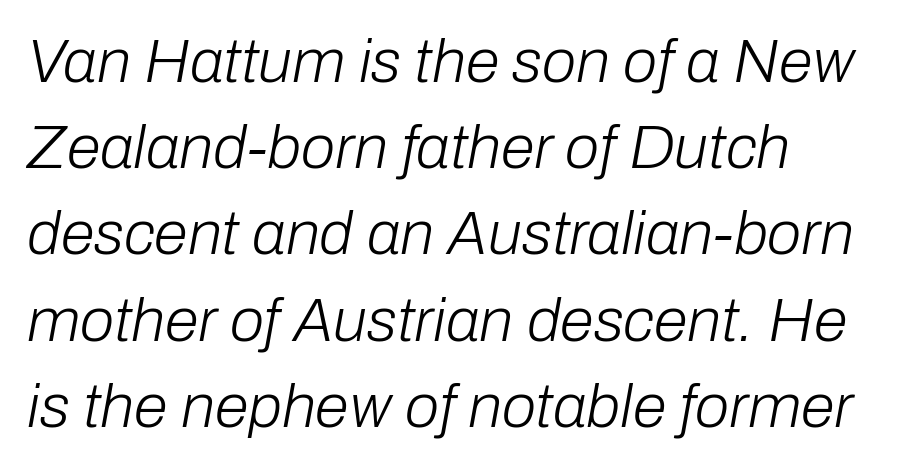
{"italic": "yes", "lean": "right", "slant_degrees": 10, "bold": "no", "weight": "light", "width": "normal", "stroke_contrast": "low", "x_height": "medium", "monospaced": "no", "underline": "no", "align": "left", "line_spacing": "normal", "line_spacing_ratio": 1.39, "letter_spacing": "normal", "letter_spacing_em": 0.0, "glyph_px": 62}
